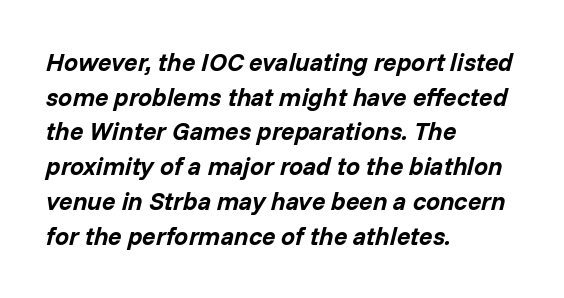
The image shows 25 px bold type, italic (leaning right); set left-aligned, normal line spacing (1.39x), normal letter spacing, not underlined.
